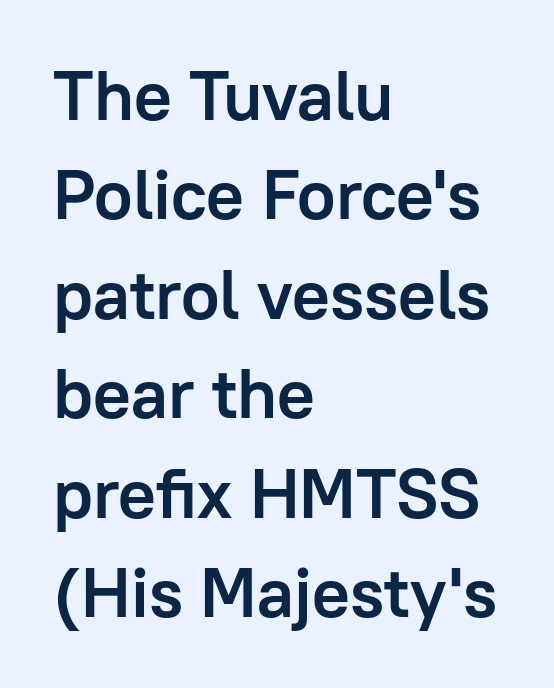
The image shows 70 px semibold sans-serif type, upright; set left-aligned, normal line spacing (1.42x), normal letter spacing, not underlined; low stroke contrast and a medium x-height.
